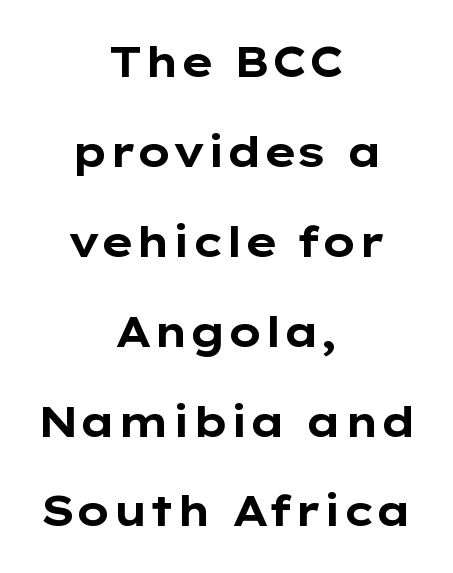
{"serif": "no", "italic": "no", "bold": "yes", "weight": "bold", "width": "wide", "stroke_contrast": "low", "x_height": "medium", "monospaced": "no", "underline": "no", "align": "center", "line_spacing": "loose", "line_spacing_ratio": 2.14, "letter_spacing": "normal", "letter_spacing_em": 0.0, "glyph_px": 42}
